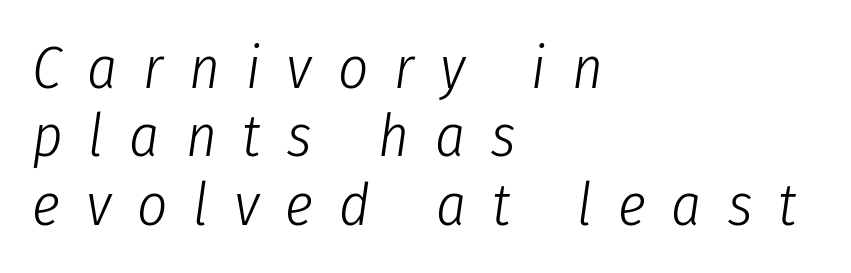
The image shows 59 px light, condensed type, italic (leaning right); set left-aligned, line spacing 1.16x, unusually wide letter spacing (+0.44 em), not underlined; low stroke contrast and a medium x-height.
